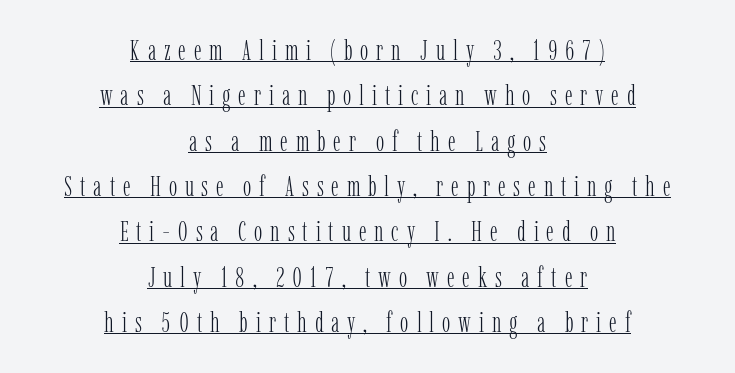
{"serif": "yes", "italic": "no", "bold": "no", "weight": "light", "width": "condensed", "stroke_contrast": "low", "x_height": "medium", "monospaced": "no", "underline": "yes", "align": "center", "line_spacing": "normal", "line_spacing_ratio": 1.62, "letter_spacing": "wide", "letter_spacing_em": 0.28, "glyph_px": 28}
